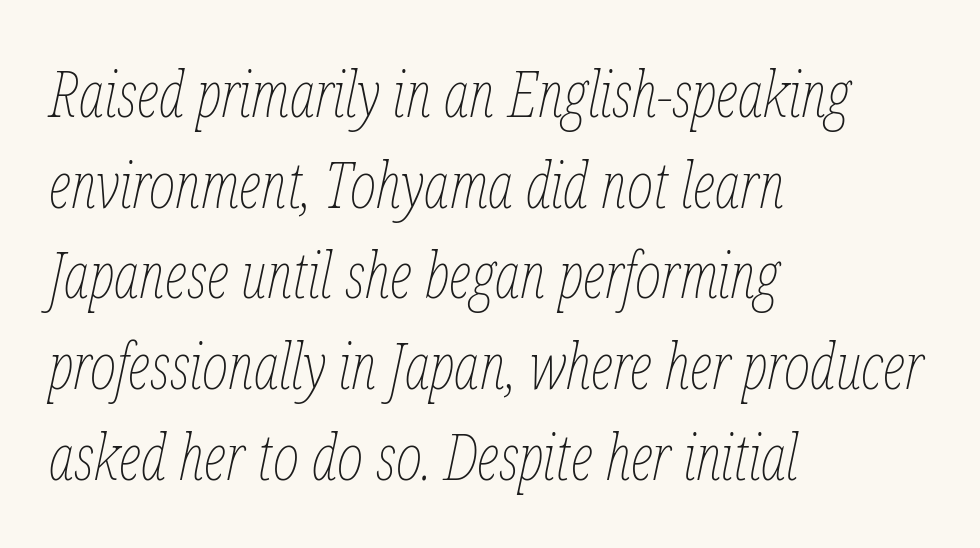
Q: Is the text bold? A: No.
Q: Is the text italic (slanted)? A: Yes, it leans right by about 12 degrees.
Q: Is the text underlined? A: No.
Q: How is the paragraph aligned? A: Left-aligned.
Q: Is the spacing between letters normal or unusually wide? A: Normal.
Q: Is the spacing between lines tight, normal or loose? A: Normal.
Q: Width (condensed, normal, or wide)? A: Condensed.
Q: Stroke contrast? A: Low.
Q: x-height? A: Medium.
Q: Monospaced? A: No.
